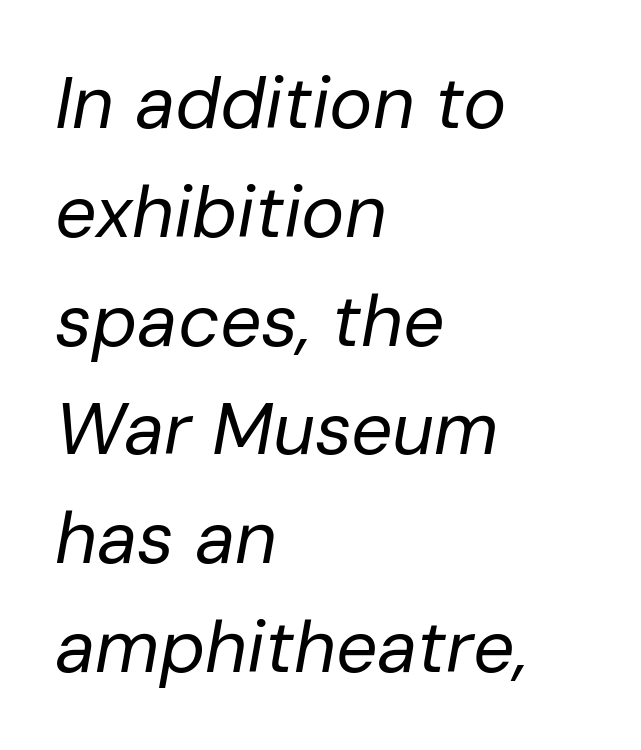
The image shows 73 px regular-weight type, italic (leaning right); set left-aligned, normal line spacing (1.49x), normal letter spacing, not underlined; low stroke contrast and a medium x-height.
